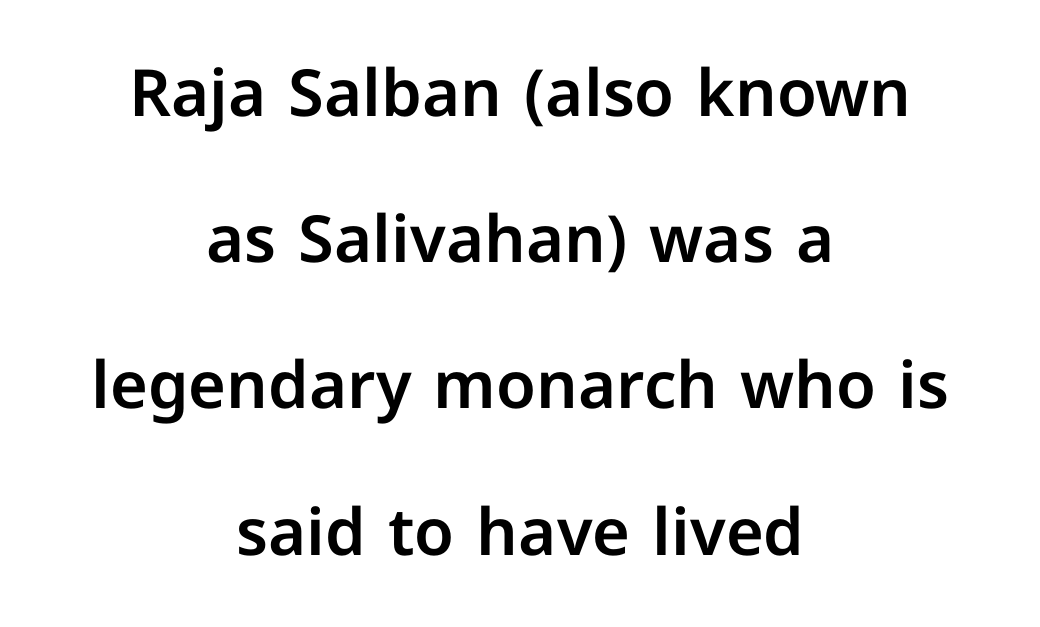
The image shows 65 px sans-serif type, upright; set centered, loose line spacing (2.25x), normal letter spacing, not underlined; low stroke contrast and a medium x-height.
